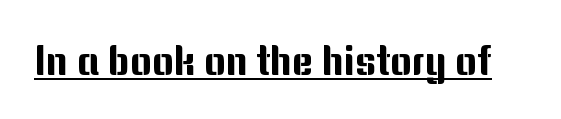
{"serif": "no", "italic": "no", "width": "normal", "stroke_contrast": "medium", "x_height": "medium", "monospaced": "no", "underline": "yes", "letter_spacing": "normal", "letter_spacing_em": 0.0, "glyph_px": 41}
